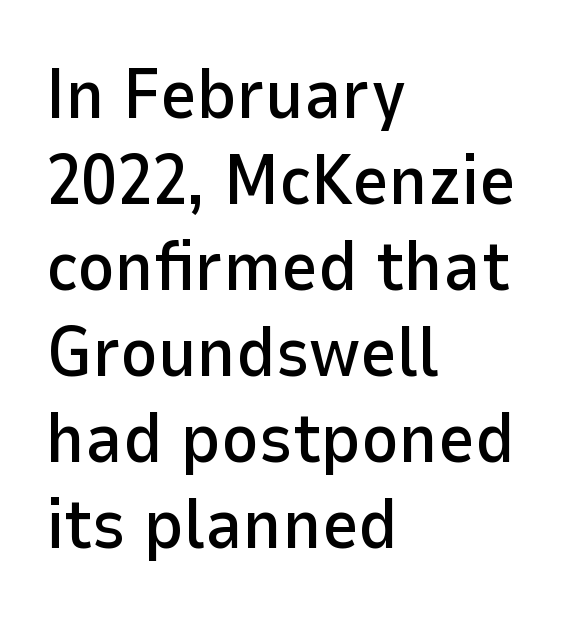
Q: Is the text italic (slanted)? A: No, it is upright.
Q: Is the typeface a serif or a sans-serif typeface? A: Sans-serif.
Q: Is the text underlined? A: No.
Q: How is the paragraph aligned? A: Left-aligned.
Q: Is the spacing between letters normal or unusually wide? A: Normal.
Q: Width (condensed, normal, or wide)? A: Normal.
Q: Stroke contrast? A: Low.
Q: x-height? A: Medium.
Q: Monospaced? A: No.
